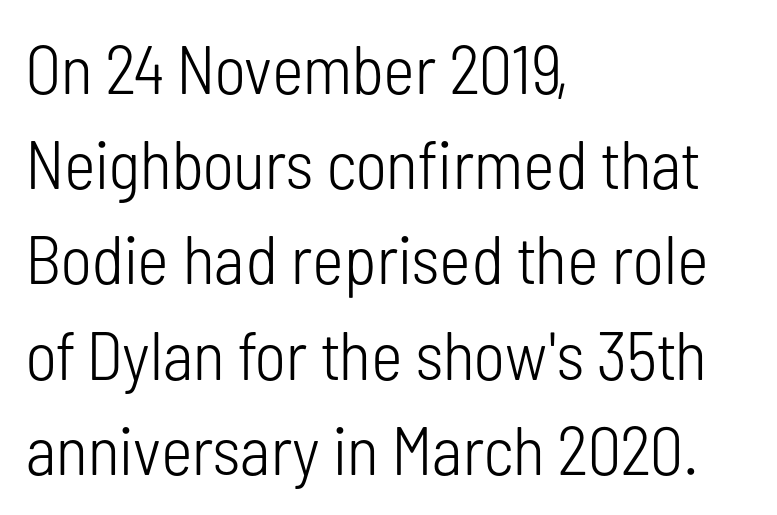
The paragraph has a hard left edge and a soft right edge. Character widths vary here, with narrow letters taking less room than wide ones. Each word holds together tightly as a unit, with standard inter-letter gaps. Line spacing here is normal. When letters stand straight like this, we call the style roman or upright. No word sits above an underline.
